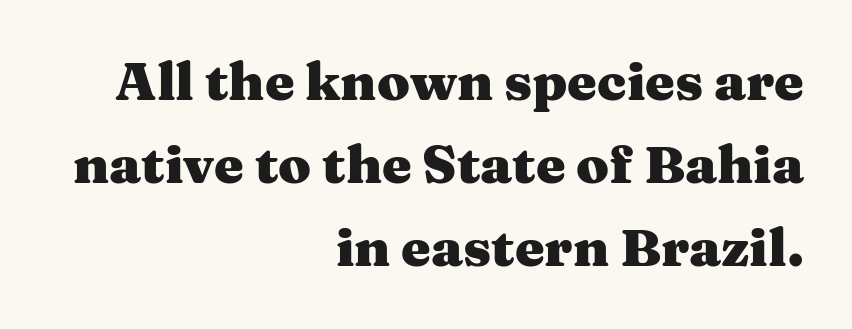
{"serif": "yes", "italic": "no", "bold": "yes", "weight": "heavy", "width": "wide", "stroke_contrast": "medium", "x_height": "medium", "monospaced": "no", "underline": "no", "align": "right", "line_spacing": "normal", "line_spacing_ratio": 1.57, "letter_spacing": "normal", "letter_spacing_em": 0.0, "glyph_px": 53}
